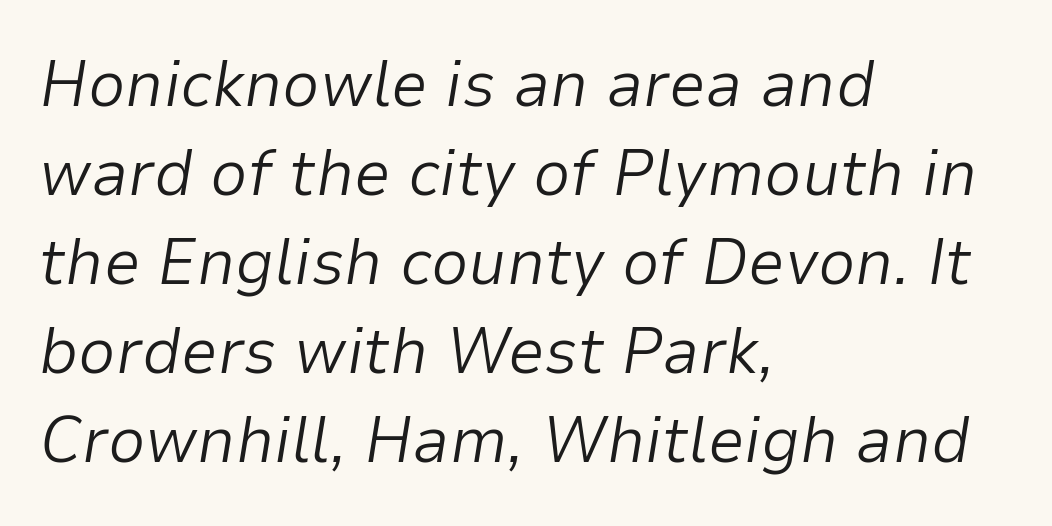
{"italic": "yes", "lean": "right", "slant_degrees": 9, "bold": "no", "weight": "light", "width": "normal", "stroke_contrast": "low", "x_height": "medium", "monospaced": "no", "underline": "no", "align": "left", "line_spacing": "normal", "line_spacing_ratio": 1.35, "letter_spacing": "normal", "letter_spacing_em": 0.0, "glyph_px": 66}
